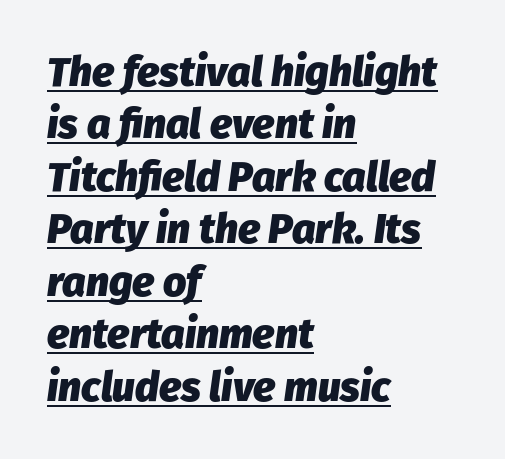
The image shows 41 px heavy type, italic (leaning right); set left-aligned, normal line spacing (1.28x), normal letter spacing, underlined; low stroke contrast and a medium x-height.
